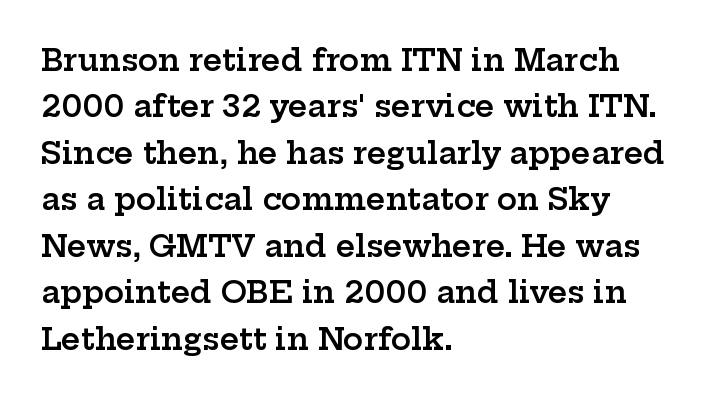
{"serif": "yes", "italic": "no", "bold": "semi", "weight": "semibold", "width": "wide", "stroke_contrast": "low", "x_height": "medium", "monospaced": "no", "underline": "no", "align": "left", "line_spacing": "normal", "line_spacing_ratio": 1.55, "letter_spacing": "normal", "letter_spacing_em": 0.0, "glyph_px": 30}
